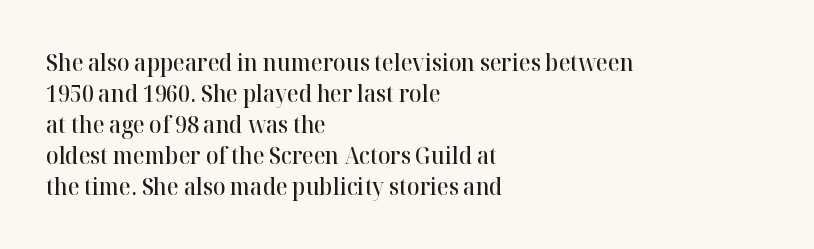
A bare baseline throughout the passage. The gaps between neighbouring characters are ordinary and unremarkable. These lines were composed using upright roman letters. Honestly, the row spacing looks completely unremarkable. In terms of weight, the rendering is demibold, just under bold. The typesetter chose a ragged-right arrangement here.
